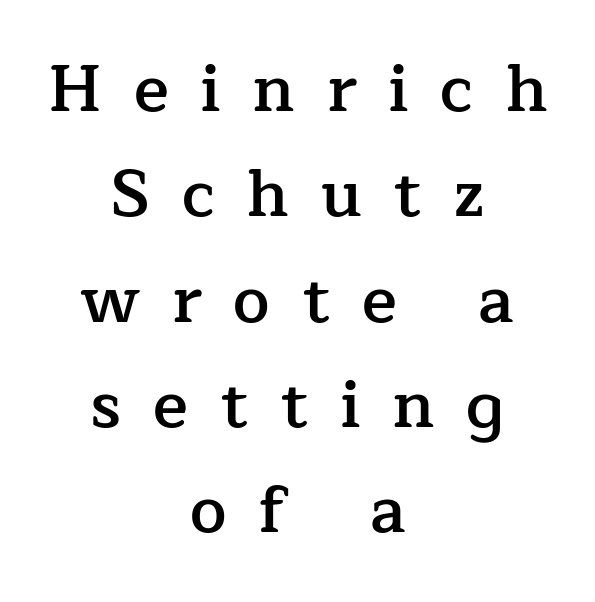
The leading is moderate, giving the passage an even texture. The strokes are fattened partway — semibold, not bold. The lines in this sample share a center point and differ in where they start and stop. If you drew a line through each stem, it would be perfectly vertical. Proportional: the letters do not fall into vertical columns.
